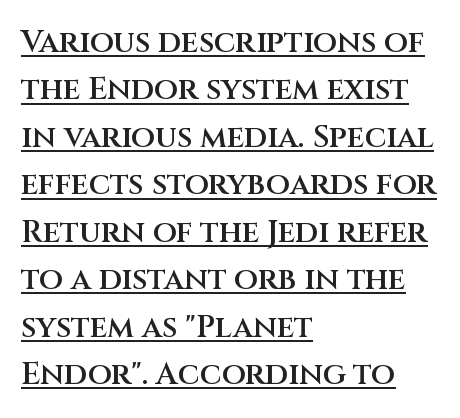
{"serif": "no", "italic": "no", "bold": "semi", "weight": "semibold", "width": "normal", "stroke_contrast": "medium", "x_height": "large", "monospaced": "no", "underline": "yes", "align": "left", "line_spacing": "normal", "line_spacing_ratio": 1.53, "letter_spacing": "normal", "letter_spacing_em": 0.0, "glyph_px": 31}
